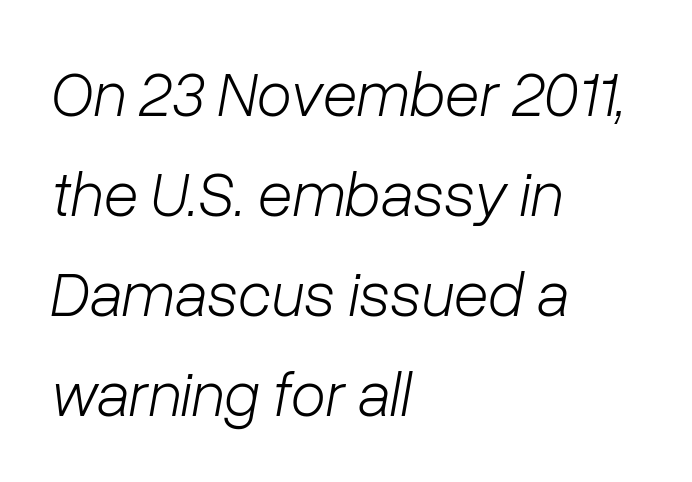
{"italic": "yes", "lean": "right", "slant_degrees": 10, "bold": "no", "weight": "light", "width": "normal", "stroke_contrast": "low", "x_height": "medium", "monospaced": "no", "underline": "no", "align": "left", "line_spacing": "normal", "line_spacing_ratio": 1.56, "letter_spacing": "normal", "letter_spacing_em": 0.0, "glyph_px": 64}
